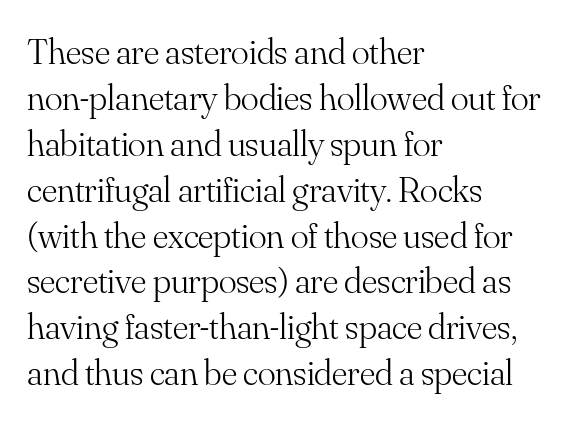
Q: Is the text bold? A: No.
Q: Is the text italic (slanted)? A: No, it is upright.
Q: Is the typeface a serif or a sans-serif typeface? A: Serif.
Q: Is the text underlined? A: No.
Q: How is the paragraph aligned? A: Left-aligned.
Q: Is the spacing between letters normal or unusually wide? A: Normal.
Q: Width (condensed, normal, or wide)? A: Normal.
Q: Stroke contrast? A: Medium.
Q: x-height? A: Small.
Q: Monospaced? A: No.
